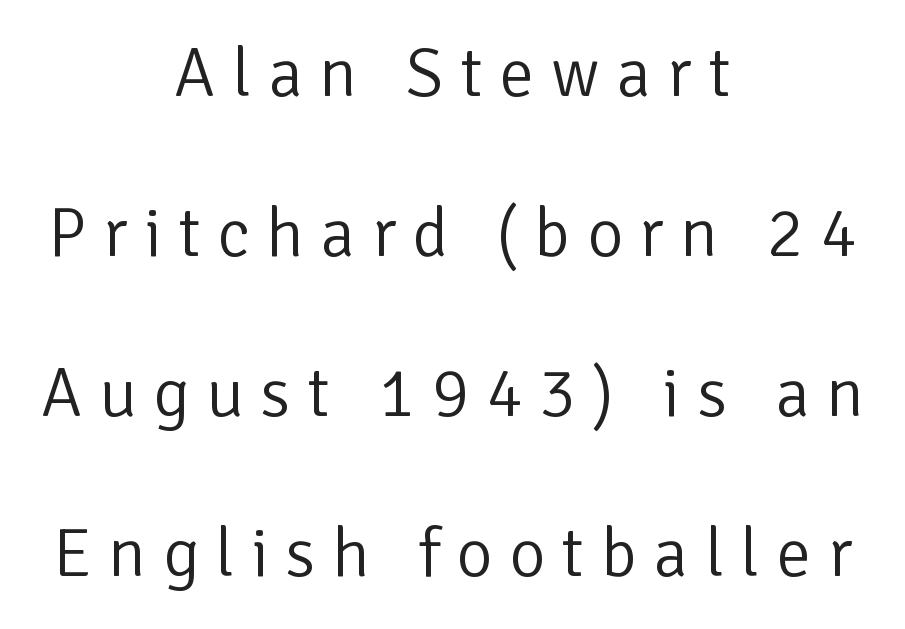
Q: Is the text bold? A: No.
Q: Is the text italic (slanted)? A: No, it is upright.
Q: Is the typeface a serif or a sans-serif typeface? A: Sans-serif.
Q: Is the text underlined? A: No.
Q: How is the paragraph aligned? A: Centered.
Q: Is the spacing between letters normal or unusually wide? A: Unusually wide.
Q: Is the spacing between lines tight, normal or loose? A: Loose.
Q: Width (condensed, normal, or wide)? A: Normal.
Q: Stroke contrast? A: Low.
Q: x-height? A: Medium.
Q: Monospaced? A: No.
